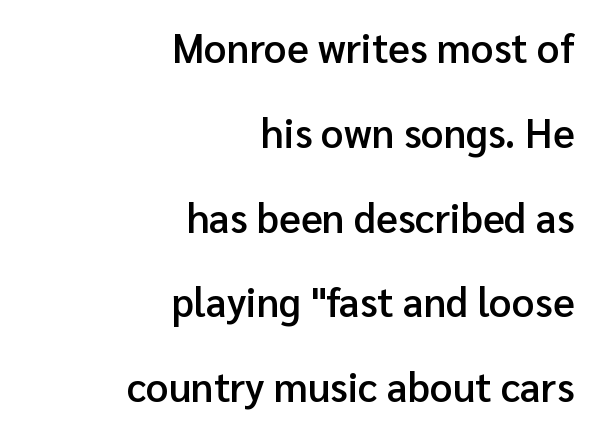
{"serif": "no", "italic": "no", "bold": "semi", "weight": "semibold", "width": "normal", "stroke_contrast": "low", "x_height": "medium", "monospaced": "no", "underline": "no", "align": "right", "line_spacing": "loose", "line_spacing_ratio": 2.12, "letter_spacing": "normal", "letter_spacing_em": 0.0, "glyph_px": 40}
